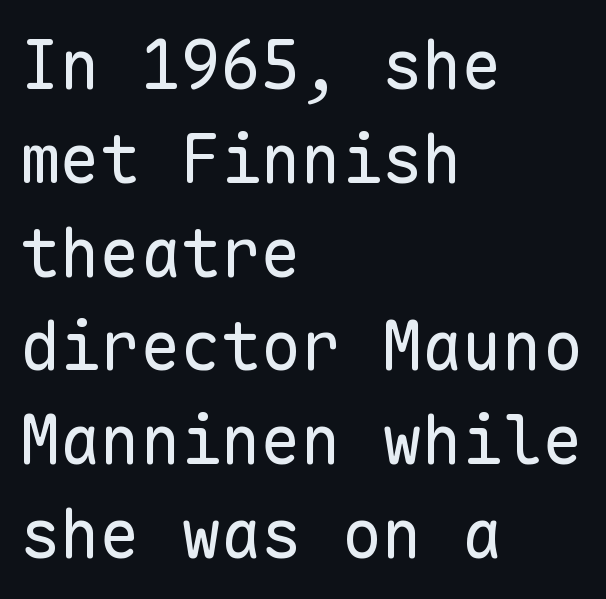
The image shows 67 px regular-weight sans-serif type, upright, monospaced; set left-aligned, normal line spacing (1.4x), normal letter spacing, not underlined; low stroke contrast and a medium x-height.
